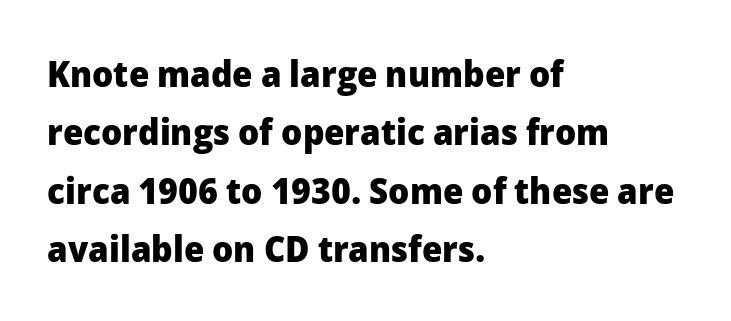
{"serif": "no", "italic": "no", "bold": "yes", "weight": "heavy", "width": "normal", "stroke_contrast": "low", "x_height": "medium", "monospaced": "no", "underline": "no", "align": "left", "line_spacing": "normal", "line_spacing_ratio": 1.58, "letter_spacing": "normal", "letter_spacing_em": 0.0, "glyph_px": 37}
